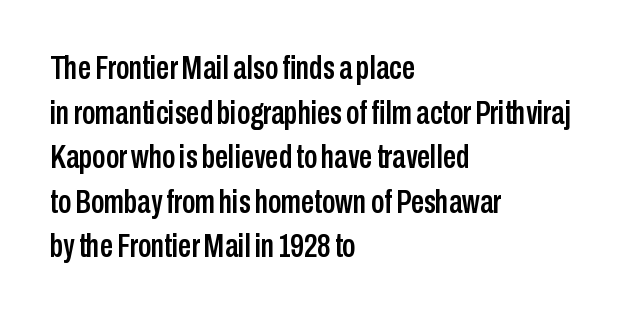
The image shows 33 px condensed sans-serif type, upright; set left-aligned, normal line spacing (1.35x), normal letter spacing, not underlined; low stroke contrast and a medium x-height.
